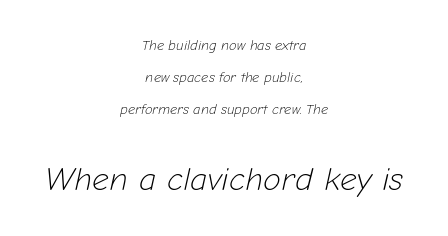
The image shows 33 px light type, italic (leaning right); set centered, loose line spacing (2.3x), normal letter spacing, not underlined; the second (bottom) block is 2.36x larger; low stroke contrast and a medium x-height.
